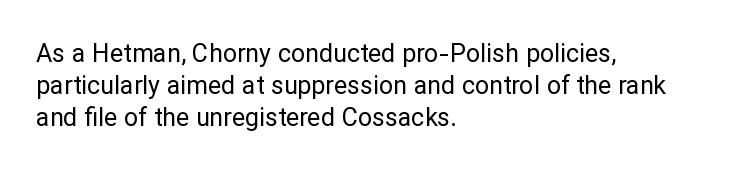
{"italic": "no", "bold": "no", "underline": "no", "align": "left", "line_spacing": "normal", "line_spacing_ratio": 1.29, "letter_spacing": "normal", "letter_spacing_em": 0.0, "glyph_px": 25}
